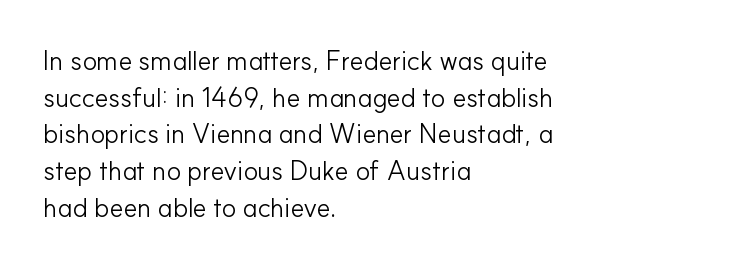
The image shows 27 px text type, upright; set left-aligned, normal line spacing (1.36x), normal letter spacing, not underlined.
